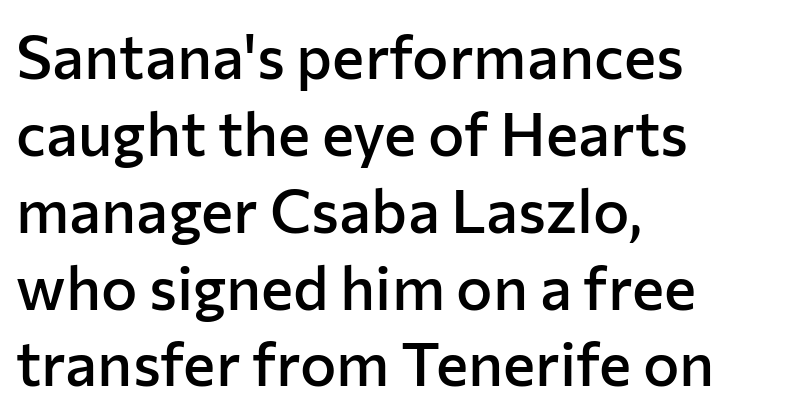
The image shows 61 px semibold sans-serif type, upright; set left-aligned, normal line spacing (1.26x), normal letter spacing, not underlined; low stroke contrast and a medium x-height.
